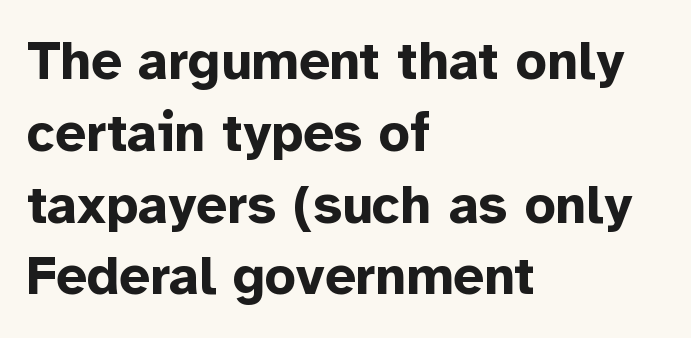
Q: Is the text bold? A: Yes.
Q: Is the text italic (slanted)? A: No, it is upright.
Q: Is the typeface a serif or a sans-serif typeface? A: Sans-serif.
Q: Is the text underlined? A: No.
Q: How is the paragraph aligned? A: Left-aligned.
Q: Is the spacing between letters normal or unusually wide? A: Normal.
Q: Is the spacing between lines tight, normal or loose? A: Normal.
Q: Width (condensed, normal, or wide)? A: Normal.
Q: Stroke contrast? A: Low.
Q: x-height? A: Medium.
Q: Monospaced? A: No.
